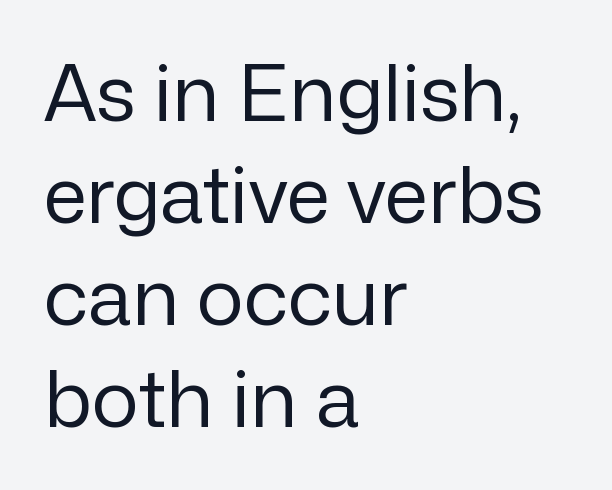
Inter-character spacing is left at the font's built-in metrics. A typesetter would call this proportional, since set widths differ per character. This reads as an unemphasized weight, regular at the heaviest. Honestly, there is no underline to notice here at all. Letterform terminals end flat and unadorned throughout the passage.
